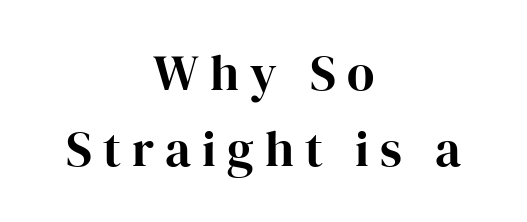
{"serif": "yes", "italic": "no", "width": "normal", "stroke_contrast": "high", "x_height": "medium", "monospaced": "no", "underline": "no", "align": "center", "line_spacing": "normal", "line_spacing_ratio": 1.53, "letter_spacing": "wide", "letter_spacing_em": 0.22, "glyph_px": 50}
